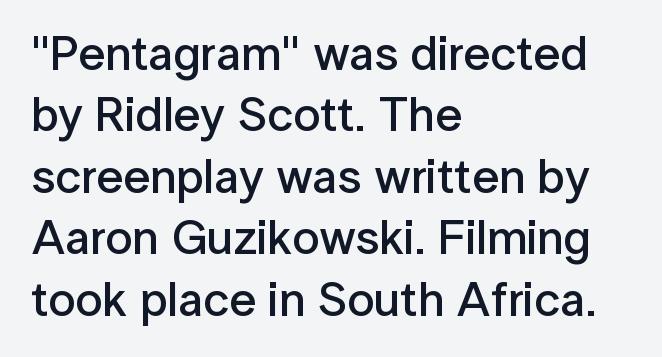
The image shows 48 px semibold sans-serif type, upright; set left-aligned, normal line spacing (1.28x), normal letter spacing, not underlined; low stroke contrast and a medium x-height.
